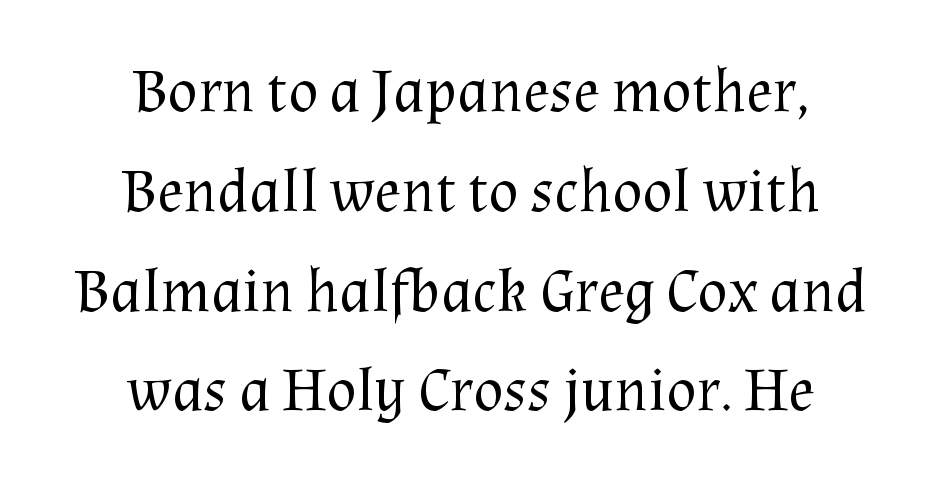
{"italic": "no", "bold": "no", "weight": "regular", "width": "normal", "stroke_contrast": "medium", "x_height": "medium", "monospaced": "no", "underline": "no", "align": "center", "line_spacing": "normal", "line_spacing_ratio": 1.61, "letter_spacing": "normal", "letter_spacing_em": 0.0, "glyph_px": 62}
